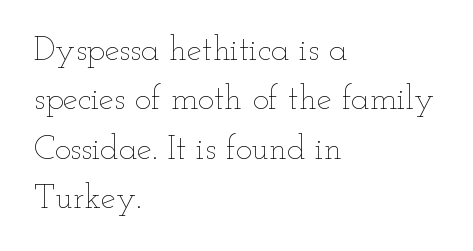
The image shows 34 px thin, wide type, upright; set left-aligned, normal line spacing (1.45x), normal letter spacing, not underlined; low stroke contrast and a small x-height.
